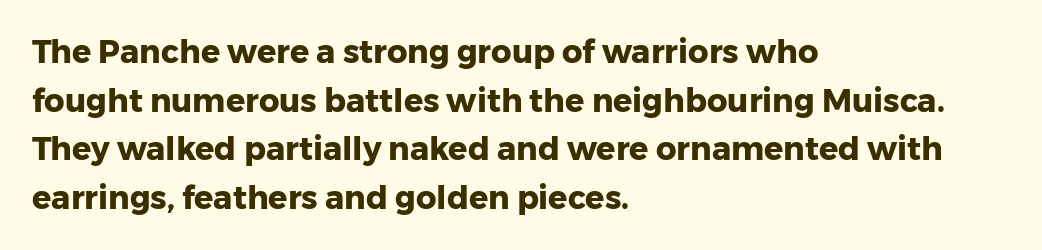
The image shows 32 px heavy sans-serif type, upright; set left-aligned, normal line spacing (1.52x), normal letter spacing, not underlined; low stroke contrast and a medium x-height.
